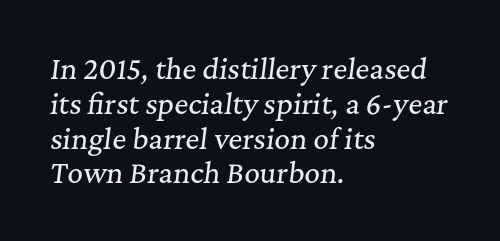
Q: Is the text italic (slanted)? A: Yes, it leans right by about 7 degrees.
Q: Is the text underlined? A: No.
Q: How is the paragraph aligned? A: Left-aligned.
Q: Is the spacing between letters normal or unusually wide? A: Normal.
Q: Is the spacing between lines tight, normal or loose? A: Normal.
